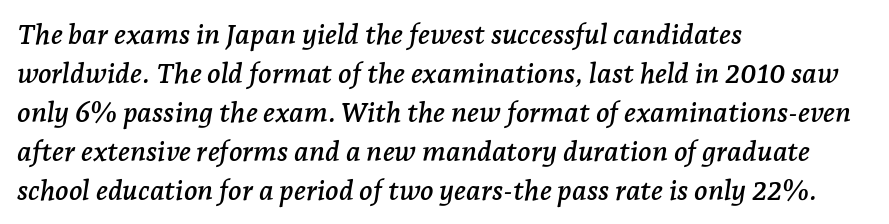
{"serif": "yes", "italic": "yes", "lean": "right", "slant_degrees": 7, "width": "normal", "stroke_contrast": "low", "x_height": "medium", "monospaced": "no", "underline": "no", "align": "left", "line_spacing": "normal", "line_spacing_ratio": 1.39, "letter_spacing": "normal", "letter_spacing_em": 0.0, "glyph_px": 28}
